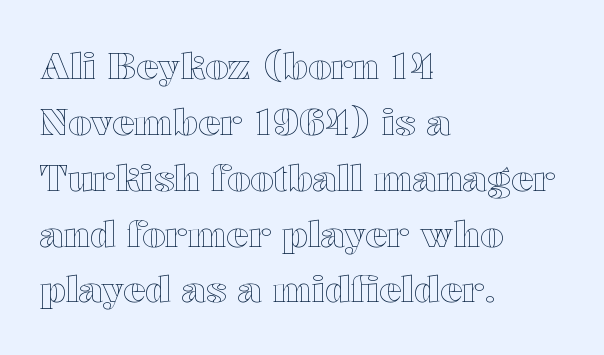
{"italic": "no", "width": "wide", "x_height": "medium", "monospaced": "no", "underline": "no", "align": "left", "line_spacing": "normal", "line_spacing_ratio": 1.51, "letter_spacing": "normal", "letter_spacing_em": 0.0, "glyph_px": 37}
